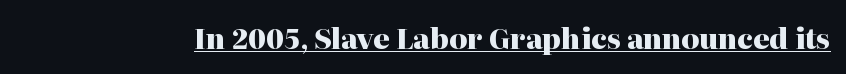
The image shows 28 px heavy serif type, upright; set normal letter spacing, underlined; high stroke contrast and a medium x-height.
